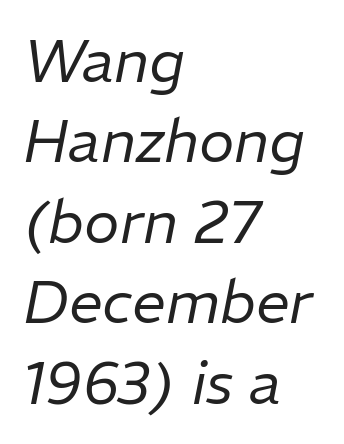
{"italic": "yes", "lean": "right", "slant_degrees": 11, "bold": "no", "weight": "regular", "width": "normal", "stroke_contrast": "low", "x_height": "medium", "monospaced": "no", "underline": "no", "align": "left", "line_spacing": "normal", "line_spacing_ratio": 1.34, "letter_spacing": "normal", "letter_spacing_em": 0.0, "glyph_px": 60}
